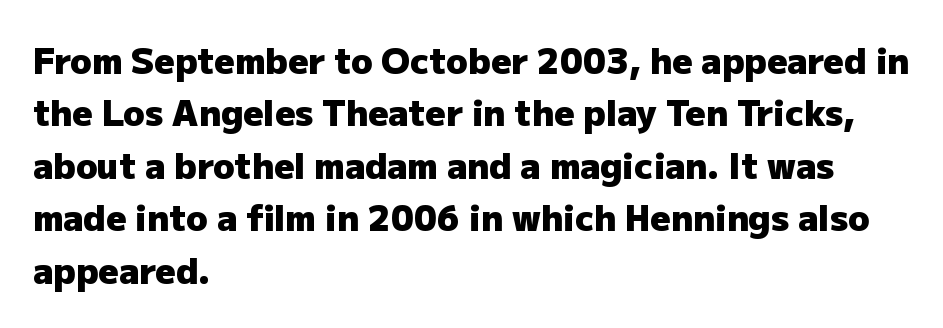
The image shows 35 px heavy sans-serif type, upright; set left-aligned, normal line spacing (1.5x), normal letter spacing, not underlined; low stroke contrast and a medium x-height.
